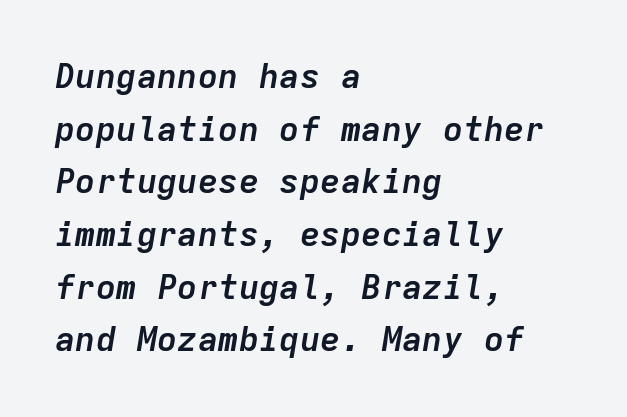
Each letter, wide or thin by design, is forced into the same width here. Each new line begins a customary step beneath the previous one. When letters slant like this, we call the style italic. How heavy is the stroke? Heavy — this is a bold.
